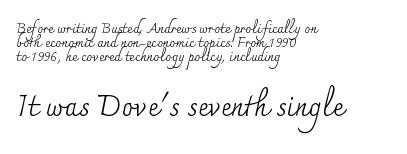
Q: Is the text bold? A: No.
Q: Is the text italic (slanted)? A: Yes.
Q: Is the typeface a serif or a sans-serif typeface? A: Serif.
Q: Is the text underlined? A: No.
Q: How is the paragraph aligned? A: Left-aligned.
Q: Is the spacing between letters normal or unusually wide? A: Normal.
Q: Is the spacing between lines tight, normal or loose? A: Tight.
Q: Which block of text is set in a larger size, the first (top) or the second (bottom)? A: The second (bottom) one.
Q: Width (condensed, normal, or wide)? A: Normal.
Q: Stroke contrast? A: Medium.
Q: x-height? A: Small.
Q: Monospaced? A: No.
